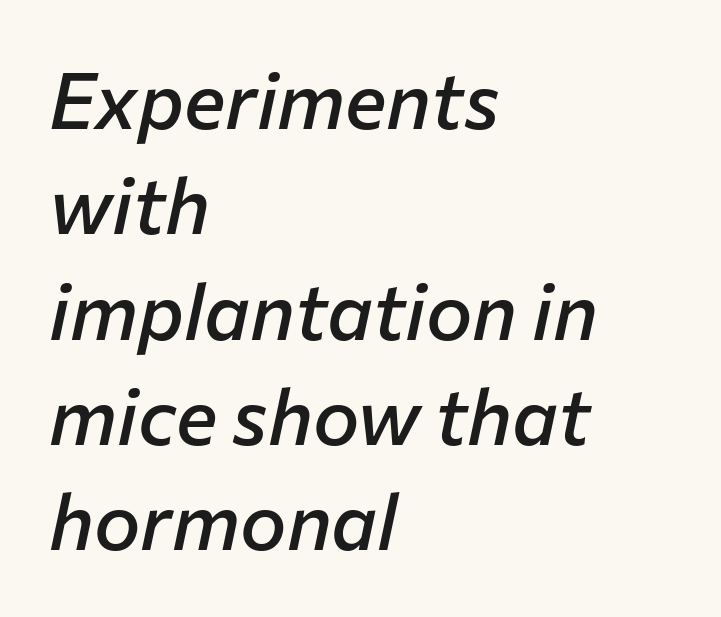
The passage shown is typed in a proportional face where columns would drift. The lettering tilts uniformly, giving the passage an italic look. The words here are not underlined. Semibold letterforms, between regular and bold. The horizontal fit of the characters is conventional and even.
